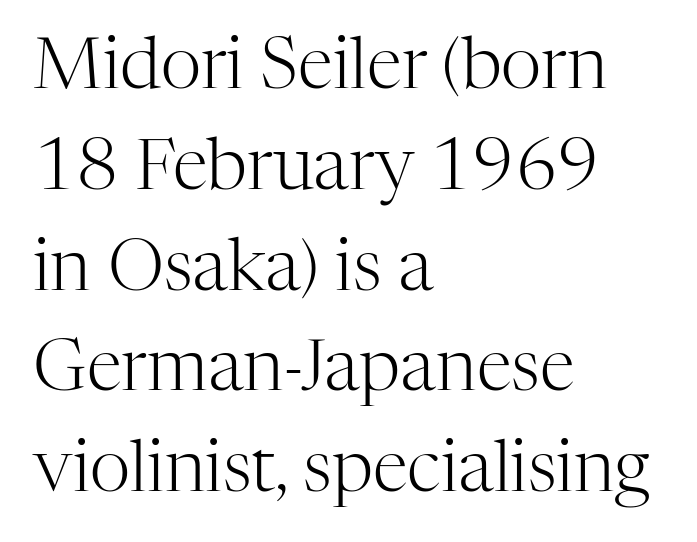
Q: Is the text bold? A: No.
Q: Is the text italic (slanted)? A: No, it is upright.
Q: Is the typeface a serif or a sans-serif typeface? A: Serif.
Q: Is the text underlined? A: No.
Q: How is the paragraph aligned? A: Left-aligned.
Q: Is the spacing between letters normal or unusually wide? A: Normal.
Q: Is the spacing between lines tight, normal or loose? A: Normal.
Q: Width (condensed, normal, or wide)? A: Normal.
Q: Stroke contrast? A: High.
Q: x-height? A: Medium.
Q: Monospaced? A: No.
